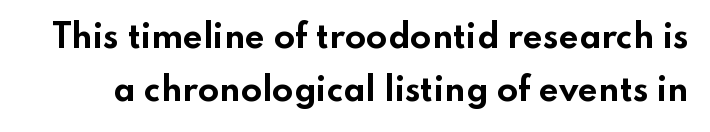
{"serif": "no", "italic": "no", "bold": "yes", "weight": "bold", "width": "wide", "stroke_contrast": "low", "x_height": "small", "monospaced": "no", "underline": "no", "line_spacing_ratio": 1.71, "letter_spacing": "normal", "letter_spacing_em": 0.0, "glyph_px": 31}
